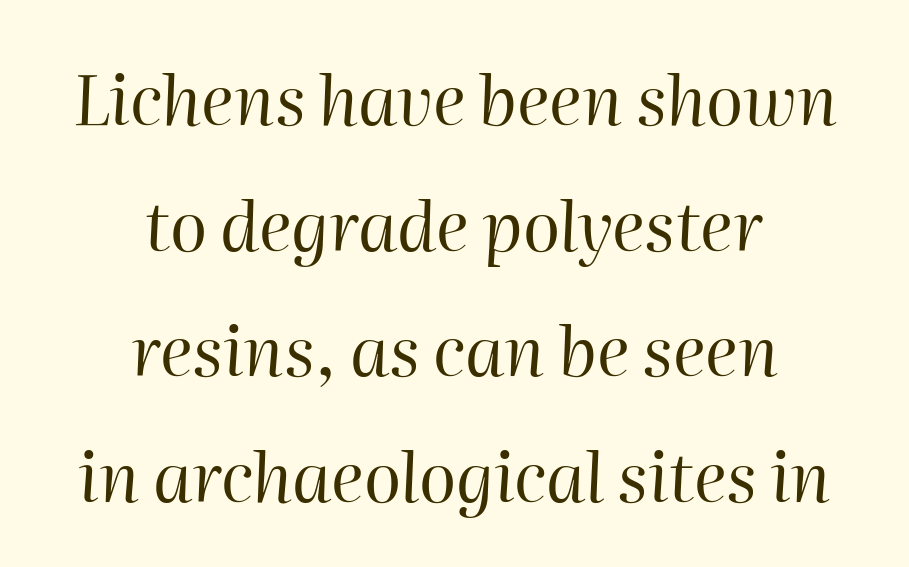
{"italic": "yes", "lean": "right", "slant_degrees": 2, "bold": "no", "weight": "regular", "width": "normal", "stroke_contrast": "high", "x_height": "medium", "monospaced": "no", "underline": "no", "align": "center", "line_spacing_ratio": 1.82, "letter_spacing": "normal", "letter_spacing_em": 0.0, "glyph_px": 69}
